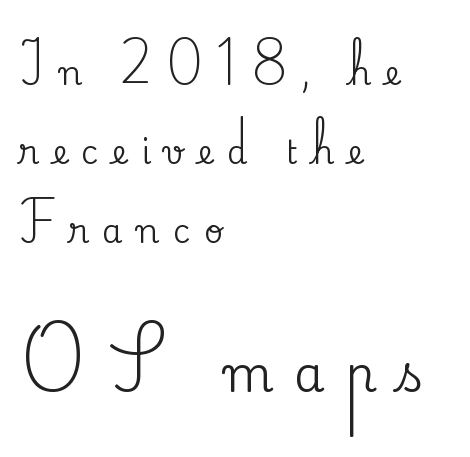
The image shows 49 px serif type, upright; set left-aligned, loose line spacing (2.39x), unusually wide letter spacing (+0.42 em), not underlined; the second (bottom) block is 1.48x larger; medium stroke contrast and a small x-height.
